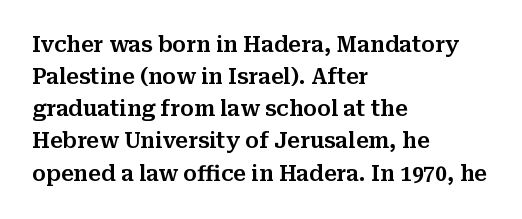
{"italic": "no", "underline": "no", "align": "left", "line_spacing": "normal", "line_spacing_ratio": 1.53, "letter_spacing": "normal", "letter_spacing_em": 0.0, "glyph_px": 21}
